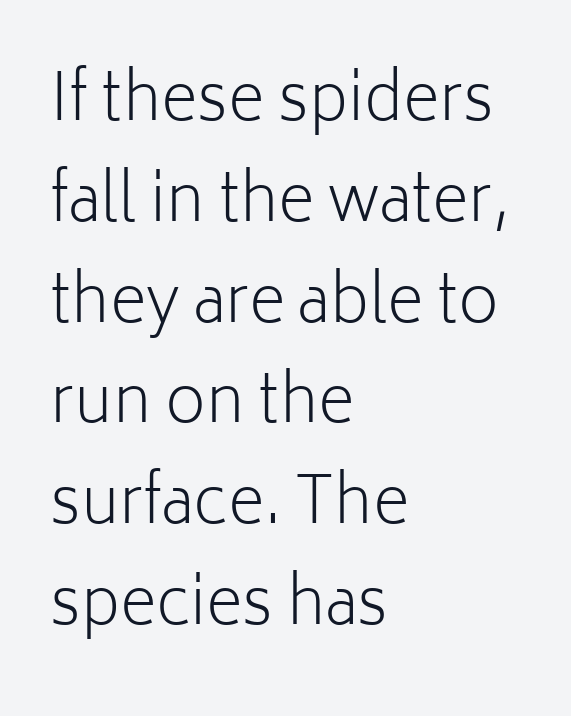
The image shows 63 px light sans-serif type, upright; set left-aligned, normal line spacing (1.6x), normal letter spacing, not underlined; low stroke contrast and a medium x-height.
